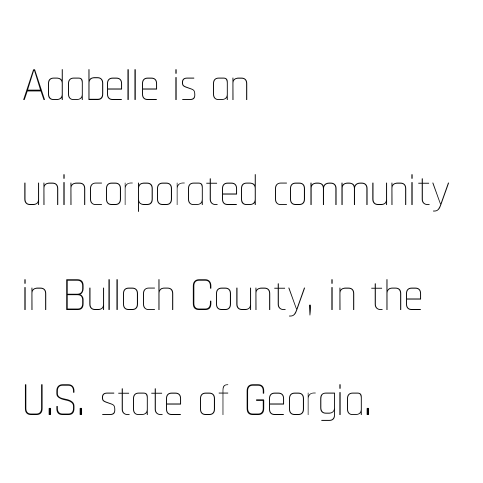
{"italic": "no", "bold": "no", "weight": "thin", "width": "condensed", "stroke_contrast": "low", "x_height": "medium", "monospaced": "no", "underline": "no", "align": "left", "line_spacing": "normal", "line_spacing_ratio": 1.38, "letter_spacing": "normal", "letter_spacing_em": 0.0, "glyph_px": 76}
